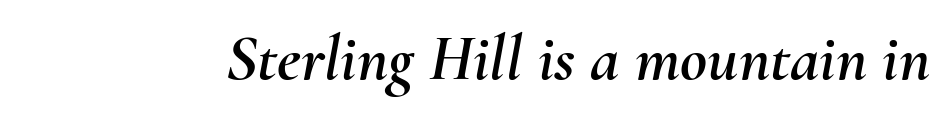
The image shows 66 px text type, italic (leaning right); set normal letter spacing, not underlined; medium stroke contrast and a small x-height.
